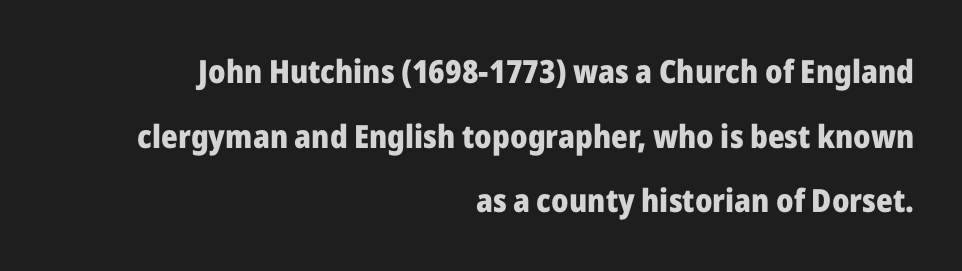
The image shows 32 px heavy sans-serif type, upright; set right-aligned, loose line spacing (2.02x), normal letter spacing, not underlined; low stroke contrast and a medium x-height.
